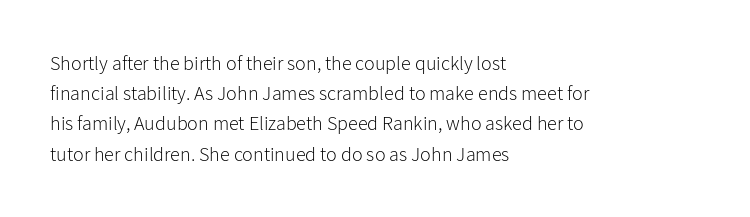
The image shows 20 px text type, upright; set left-aligned, normal line spacing (1.51x), normal letter spacing, not underlined.
